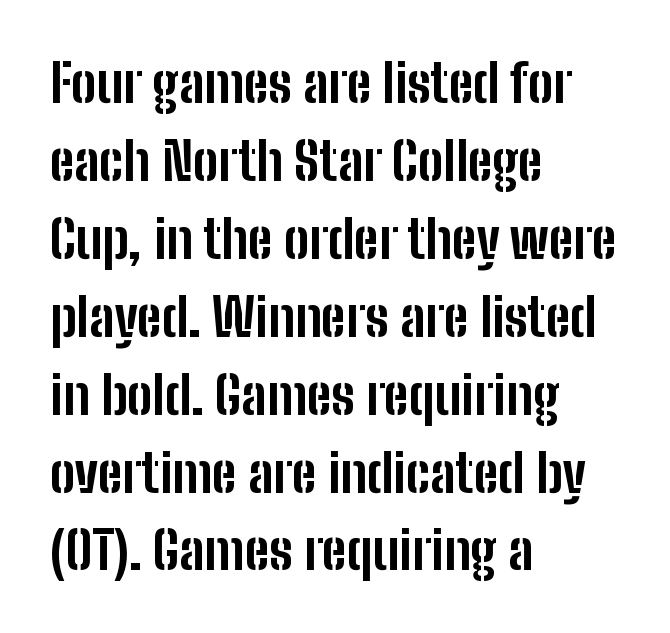
{"serif": "no", "italic": "no", "bold": "yes", "weight": "bold", "width": "condensed", "stroke_contrast": "low", "x_height": "medium", "monospaced": "no", "underline": "no", "align": "left", "line_spacing": "normal", "line_spacing_ratio": 1.47, "letter_spacing": "normal", "letter_spacing_em": 0.0, "glyph_px": 53}
